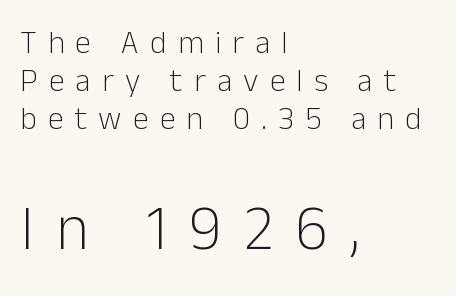
Q: Is the text bold? A: No.
Q: Is the text italic (slanted)? A: No, it is upright.
Q: Is the typeface a serif or a sans-serif typeface? A: Sans-serif.
Q: Is the text underlined? A: No.
Q: How is the paragraph aligned? A: Left-aligned.
Q: Is the spacing between letters normal or unusually wide? A: Unusually wide.
Q: Which block of text is set in a larger size, the first (top) or the second (bottom)? A: The second (bottom) one.
Q: Width (condensed, normal, or wide)? A: Normal.
Q: Stroke contrast? A: Low.
Q: x-height? A: Medium.
Q: Monospaced? A: No.
